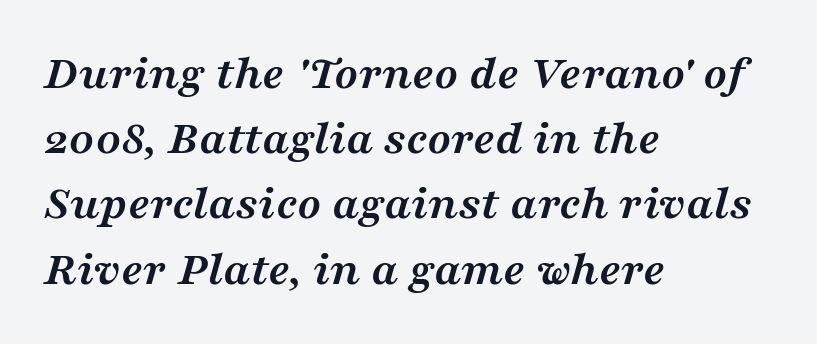
The image shows 49 px semibold, wide serif type, italic (leaning right); set left-aligned, normal line spacing (1.33x), normal letter spacing, not underlined; medium stroke contrast and a medium x-height.
